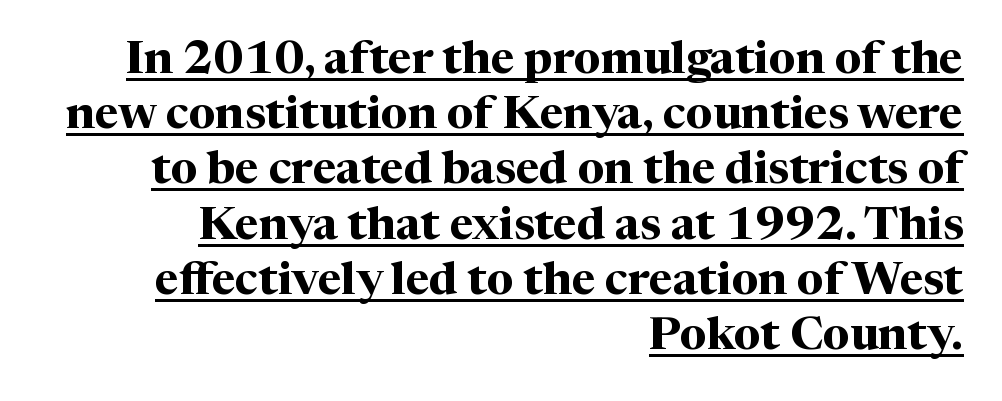
Ascenders rise straight up at ninety degrees. Typographic density is high because the face is bold. The letters advance in unequal steps, a hallmark of proportional type. Font category for this specimen: serif. The typesetter chose a ragged-left arrangement here. Caption: lettering with a line underneath.
